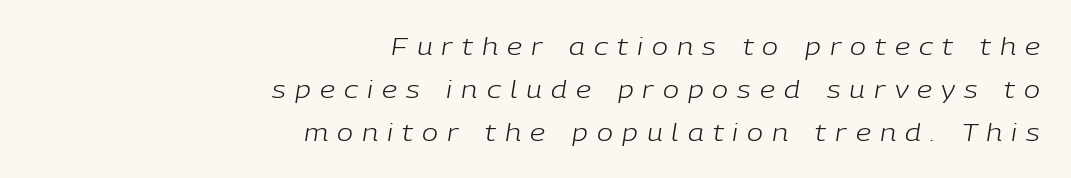
Q: Is the text bold? A: No.
Q: Is the text italic (slanted)? A: Yes, it leans right by about 9 degrees.
Q: Is the text underlined? A: No.
Q: How is the paragraph aligned? A: Right-aligned.
Q: Is the spacing between letters normal or unusually wide? A: Unusually wide.
